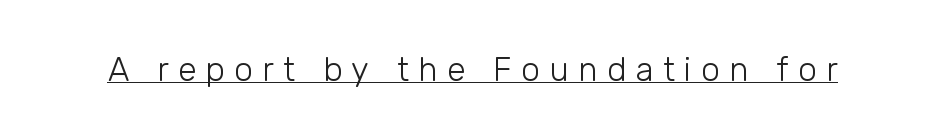
Q: Is the text bold? A: No.
Q: Is the text italic (slanted)? A: No, it is upright.
Q: Is the typeface a serif or a sans-serif typeface? A: Sans-serif.
Q: Is the text underlined? A: Yes.
Q: Is the spacing between letters normal or unusually wide? A: Unusually wide.
Q: Width (condensed, normal, or wide)? A: Normal.
Q: Stroke contrast? A: Low.
Q: x-height? A: Medium.
Q: Monospaced? A: No.
